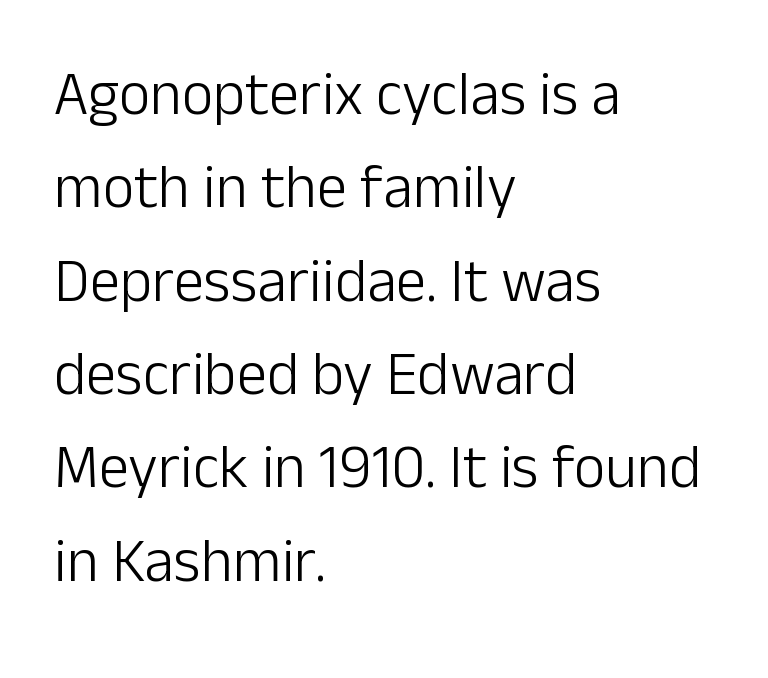
The image shows 61 px light sans-serif type, upright; set left-aligned, normal line spacing (1.53x), normal letter spacing, not underlined; low stroke contrast and a medium x-height.
